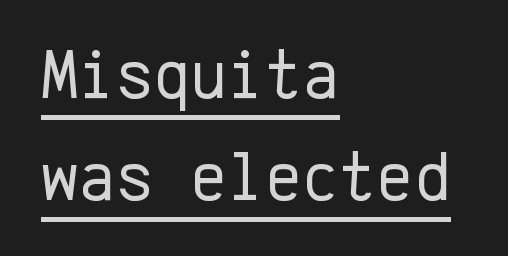
Q: Is the text bold? A: No.
Q: Is the text italic (slanted)? A: No, it is upright.
Q: Is the typeface a serif or a sans-serif typeface? A: Sans-serif.
Q: Is the text underlined? A: Yes.
Q: How is the paragraph aligned? A: Left-aligned.
Q: Is the spacing between letters normal or unusually wide? A: Normal.
Q: Is the spacing between lines tight, normal or loose? A: Normal.
Q: Width (condensed, normal, or wide)? A: Normal.
Q: Stroke contrast? A: Low.
Q: x-height? A: Medium.
Q: Monospaced? A: Yes.
